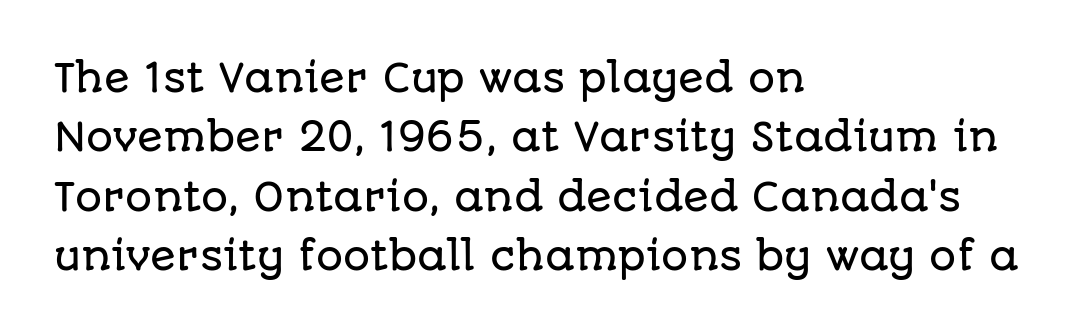
Each row of text sits above clean, open space. Do the letters lean? They stand straight. Do the characters align in a grid? No, the font is proportional. Reading down the block, your eye returns to a fixed left position each line.
